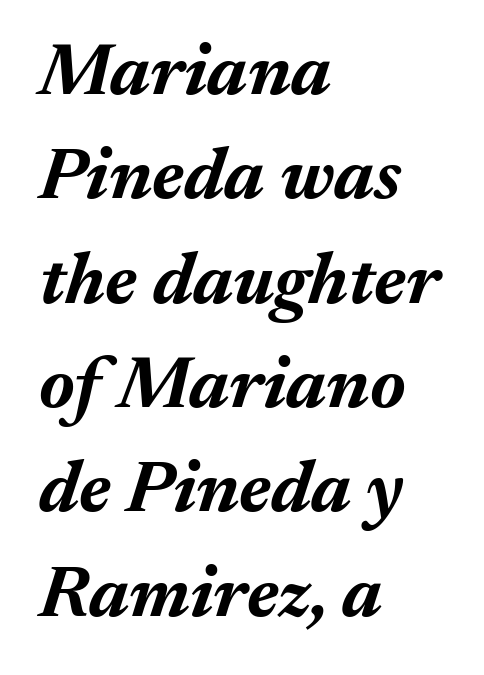
The image shows 74 px bold type, italic (leaning right); set left-aligned, normal line spacing (1.41x), normal letter spacing, not underlined; medium stroke contrast and a medium x-height.
